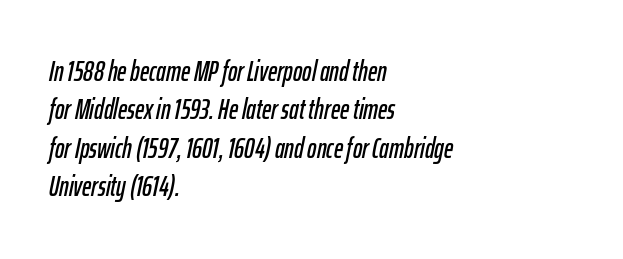
Is the block centered? No — it sits flush against the left margin. Short note: letters normally spaced. No word sits above an underline. Notice how descenders clear the ascenders below comfortably — that's standard leading. Do the characters align in a grid? No, the font is proportional. Style check: oblique.
